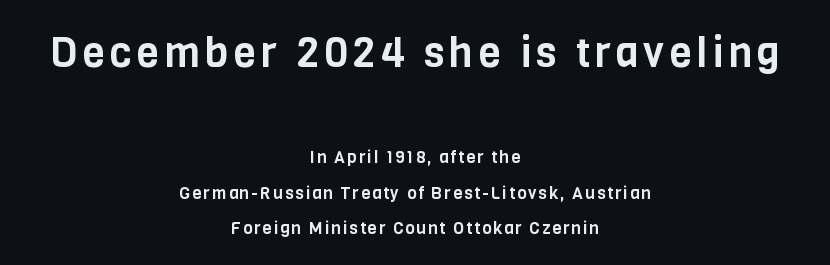
Q: Is the text italic (slanted)? A: No, it is upright.
Q: Is the typeface a serif or a sans-serif typeface? A: Sans-serif.
Q: Is the text underlined? A: No.
Q: How is the paragraph aligned? A: Centered.
Q: Is the spacing between lines tight, normal or loose? A: Loose.
Q: Which block of text is set in a larger size, the first (top) or the second (bottom)? A: The first (top) one.
Q: Width (condensed, normal, or wide)? A: Condensed.
Q: Stroke contrast? A: Low.
Q: x-height? A: Large.
Q: Monospaced? A: No.
